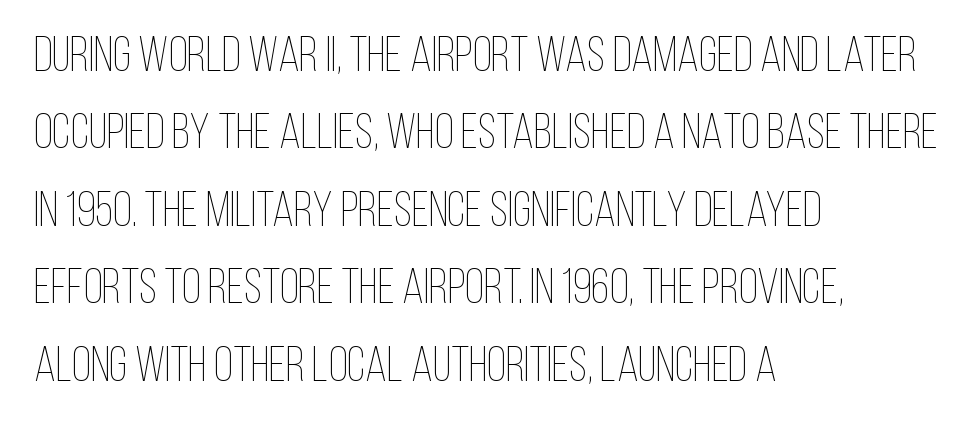
The image shows 49 px thin, condensed type, upright; set left-aligned, normal line spacing (1.58x), normal letter spacing, not underlined; low stroke contrast and a large x-height.
